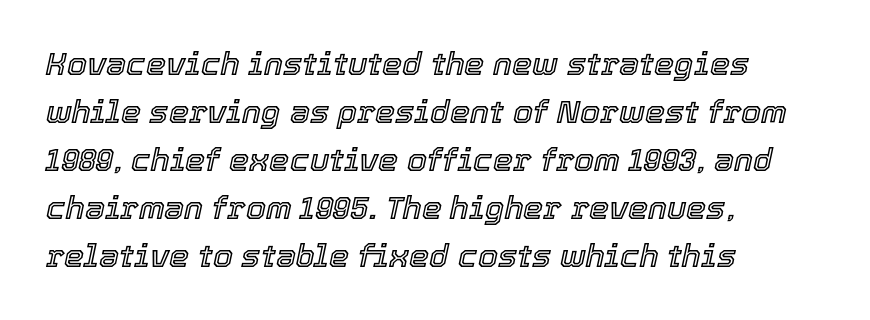
Style check: oblique. Summary of vertical rhythm: regular, with standard interline spacing. Descenders hang freely into open space. The letters sit at their default tracking, neither squeezed nor spread. The ragged edge is on the right, which tells us the setting is flush left. Here the designer chose a conventional face with non-uniform glyph widths.
